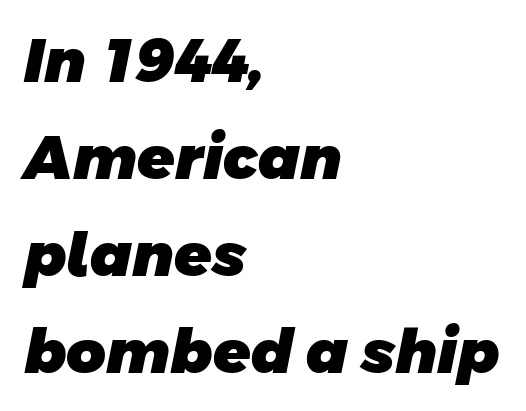
The image shows 61 px heavy sans-serif type; set left-aligned, normal line spacing (1.59x), normal letter spacing, not underlined; low stroke contrast and a large x-height.
